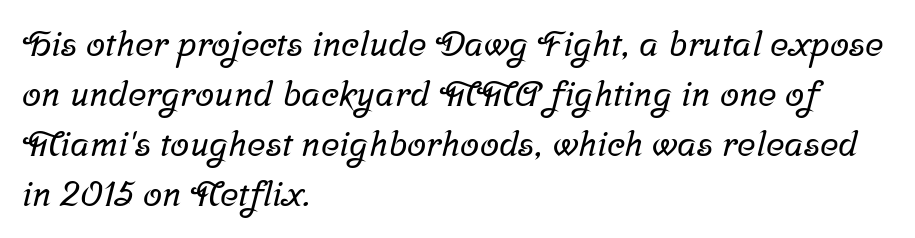
The image shows 35 px text type; set left-aligned, normal line spacing (1.43x), normal letter spacing, not underlined; low stroke contrast and a medium x-height.
